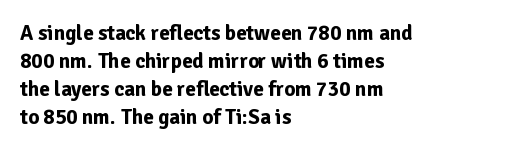
{"italic": "no", "bold": "yes", "underline": "no", "align": "left", "line_spacing": "normal", "line_spacing_ratio": 1.34, "letter_spacing": "normal", "letter_spacing_em": 0.0, "glyph_px": 21}
